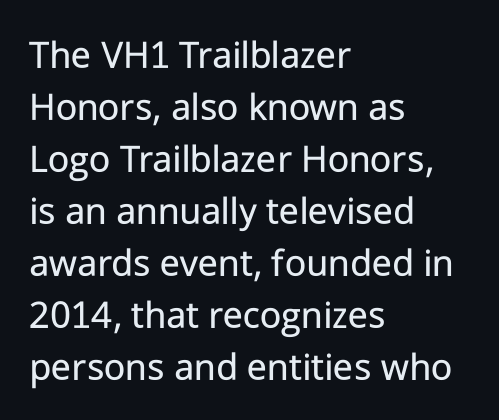
{"serif": "no", "italic": "no", "bold": "no", "weight": "regular", "width": "normal", "stroke_contrast": "low", "x_height": "medium", "monospaced": "no", "underline": "no", "align": "left", "line_spacing": "normal", "line_spacing_ratio": 1.27, "letter_spacing": "normal", "letter_spacing_em": 0.0, "glyph_px": 41}
